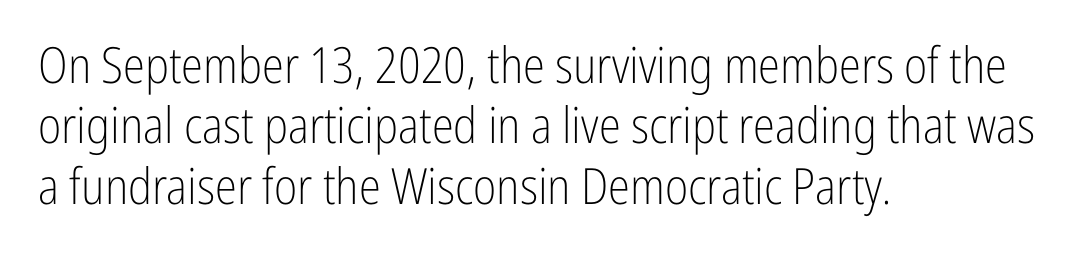
The image shows 50 px light, condensed sans-serif type, upright; set left-aligned, line spacing 1.21x, normal letter spacing, not underlined; low stroke contrast and a medium x-height.
